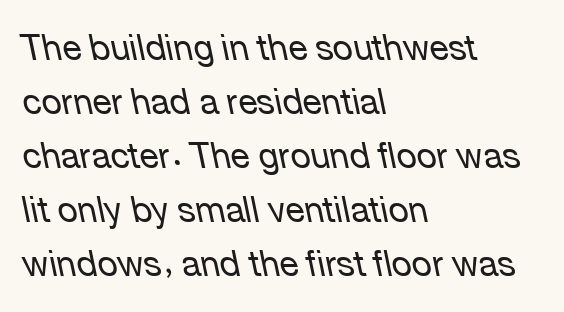
Q: Is the text bold? A: No.
Q: Is the text italic (slanted)? A: Yes, it leans left by about 12 degrees.
Q: Is the text underlined? A: No.
Q: How is the paragraph aligned? A: Left-aligned.
Q: Is the spacing between letters normal or unusually wide? A: Normal.
Q: Is the spacing between lines tight, normal or loose? A: Normal.
Q: Width (condensed, normal, or wide)? A: Normal.
Q: Stroke contrast? A: Low.
Q: x-height? A: Medium.
Q: Monospaced? A: No.
